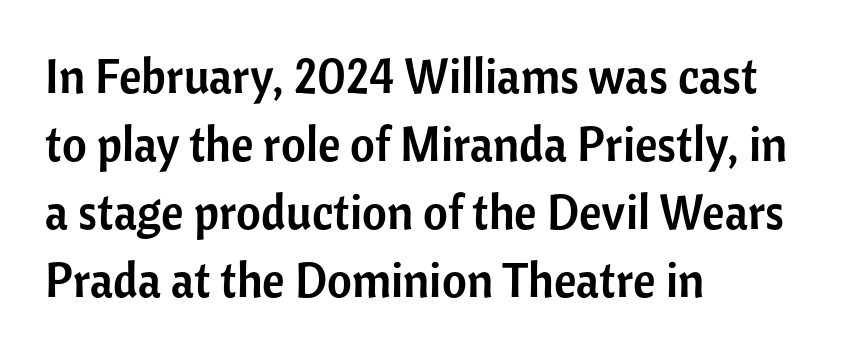
{"serif": "no", "italic": "no", "width": "normal", "stroke_contrast": "low", "x_height": "medium", "monospaced": "no", "underline": "no", "align": "left", "line_spacing": "normal", "line_spacing_ratio": 1.42, "letter_spacing": "normal", "letter_spacing_em": 0.0, "glyph_px": 48}
